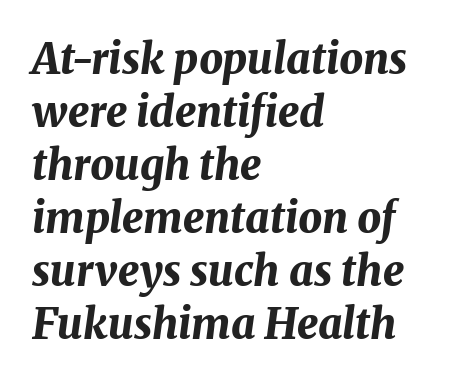
The image shows 42 px bold type, italic (leaning right); set left-aligned, normal line spacing (1.26x), normal letter spacing, not underlined; medium stroke contrast and a medium x-height.
